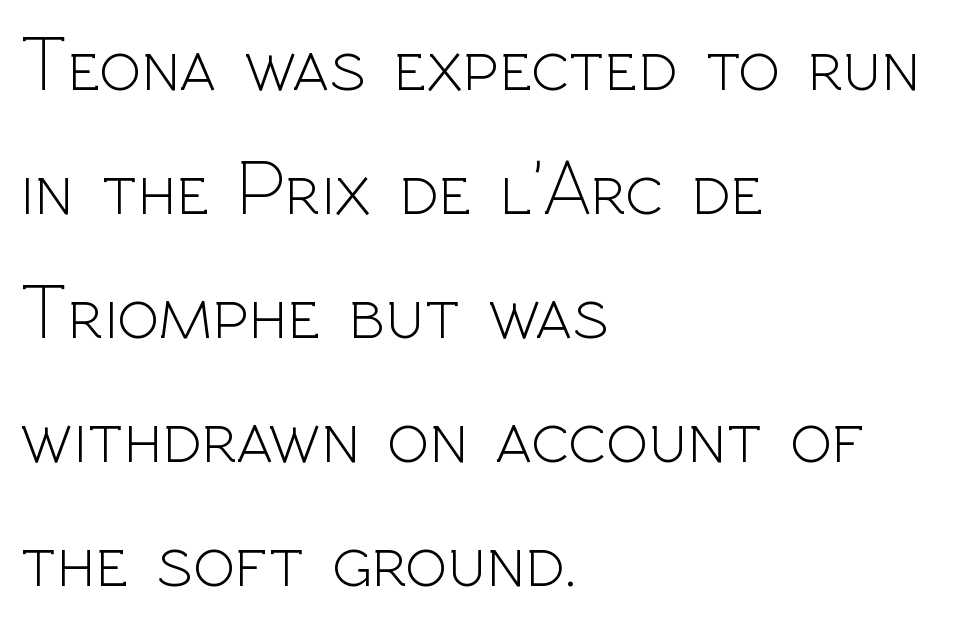
Q: Is the text bold? A: No.
Q: Is the text italic (slanted)? A: No, it is upright.
Q: Is the typeface a serif or a sans-serif typeface? A: Sans-serif.
Q: Is the text underlined? A: No.
Q: How is the paragraph aligned? A: Left-aligned.
Q: Is the spacing between letters normal or unusually wide? A: Normal.
Q: Is the spacing between lines tight, normal or loose? A: Normal.
Q: Width (condensed, normal, or wide)? A: Normal.
Q: x-height? A: Medium.
Q: Monospaced? A: No.
